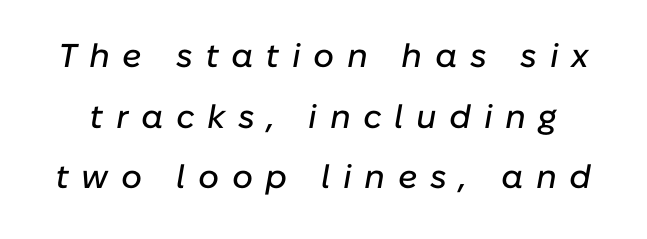
Q: Is the text italic (slanted)? A: Yes, it leans right by about 10 degrees.
Q: Is the text underlined? A: No.
Q: Is the spacing between letters normal or unusually wide? A: Unusually wide.
Q: Width (condensed, normal, or wide)? A: Normal.
Q: Stroke contrast? A: Low.
Q: x-height? A: Medium.
Q: Monospaced? A: No.
